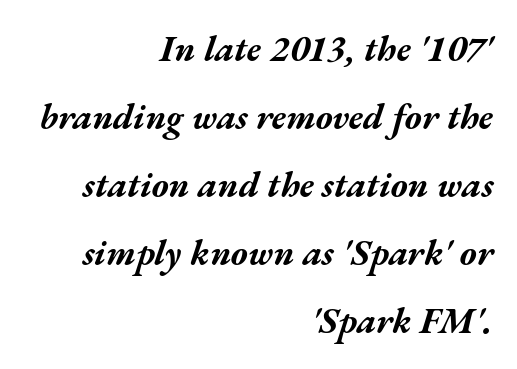
The image shows 36 px bold, wide type, italic (leaning right); set right-aligned, line spacing 1.89x, normal letter spacing, not underlined; medium stroke contrast and a medium x-height.
